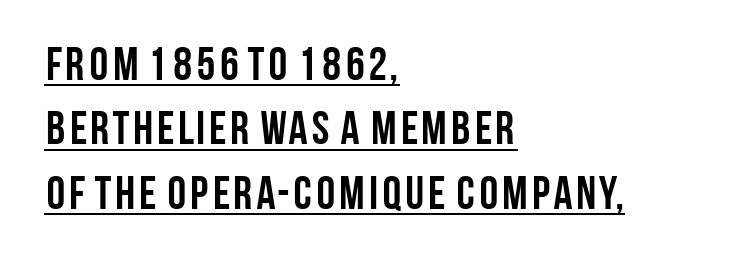
Q: Is the text bold? A: Yes.
Q: Is the text italic (slanted)? A: No, it is upright.
Q: Is the typeface a serif or a sans-serif typeface? A: Sans-serif.
Q: Is the text underlined? A: Yes.
Q: How is the paragraph aligned? A: Left-aligned.
Q: Is the spacing between letters normal or unusually wide? A: Normal.
Q: Is the spacing between lines tight, normal or loose? A: Normal.
Q: Width (condensed, normal, or wide)? A: Condensed.
Q: Stroke contrast? A: Low.
Q: x-height? A: Large.
Q: Monospaced? A: No.
